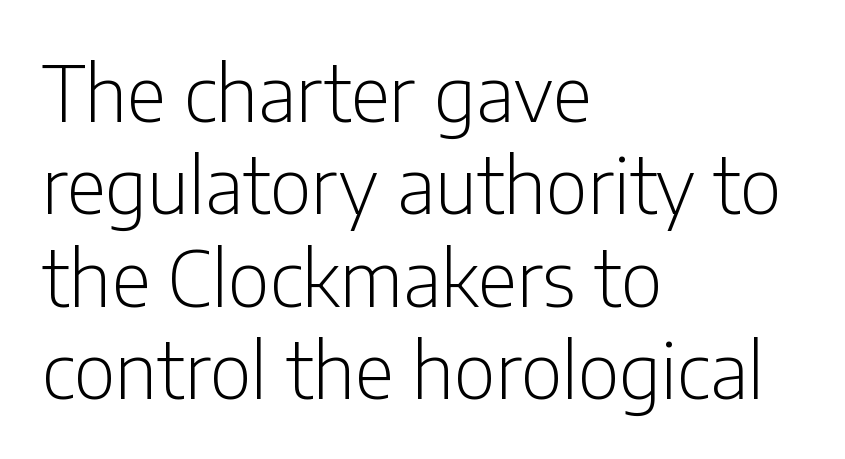
The letters stand upright; this is a roman face. The letterforms sit at book weight or below. Descenders hang freely into open space. Examine the stroke ends and you'll find no serifs.
